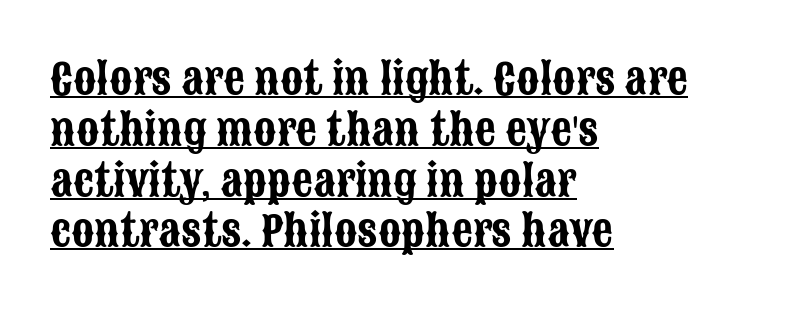
The image shows 42 px condensed sans-serif type, upright; set left-aligned, line spacing 1.21x, normal letter spacing, underlined; low stroke contrast and a large x-height.
